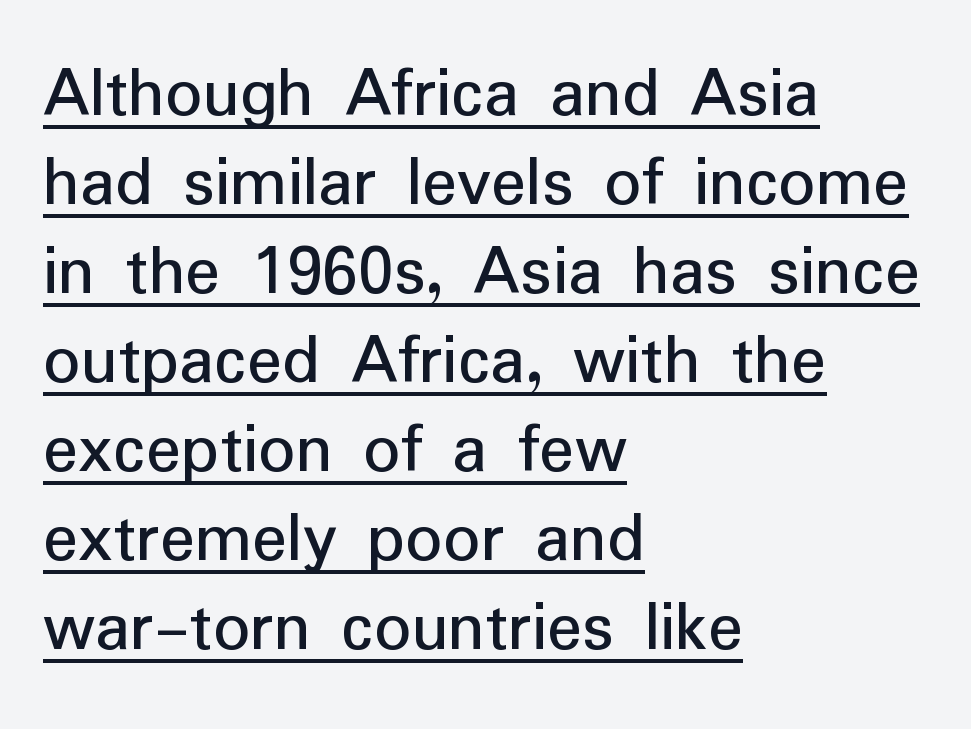
Q: Is the text bold? A: No.
Q: Is the text italic (slanted)? A: No, it is upright.
Q: Is the typeface a serif or a sans-serif typeface? A: Sans-serif.
Q: Is the text underlined? A: Yes.
Q: How is the paragraph aligned? A: Left-aligned.
Q: Is the spacing between letters normal or unusually wide? A: Normal.
Q: Width (condensed, normal, or wide)? A: Normal.
Q: Stroke contrast? A: Low.
Q: x-height? A: Medium.
Q: Monospaced? A: No.
